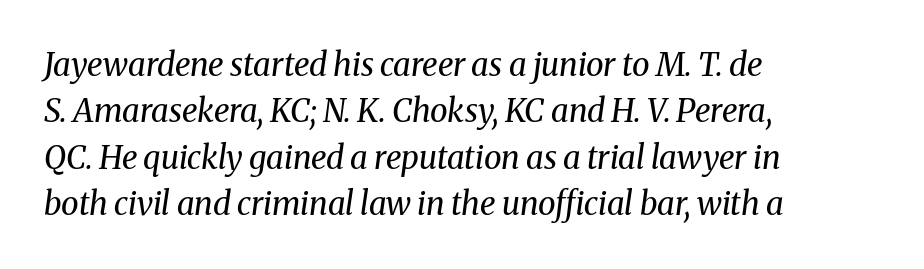
{"serif": "yes", "italic": "yes", "lean": "right", "slant_degrees": 8, "bold": "no", "weight": "regular", "width": "normal", "stroke_contrast": "medium", "x_height": "medium", "monospaced": "no", "underline": "no", "align": "left", "line_spacing": "normal", "line_spacing_ratio": 1.45, "letter_spacing": "normal", "letter_spacing_em": 0.0, "glyph_px": 32}
